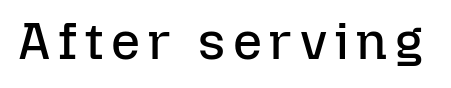
The typesetting does not lean heavy: it is not bold. The space directly below the letters is spotless. This sample has the flowing, uneven cadence of proportional lettering. The letters stand straight up with perfectly vertical stems.
